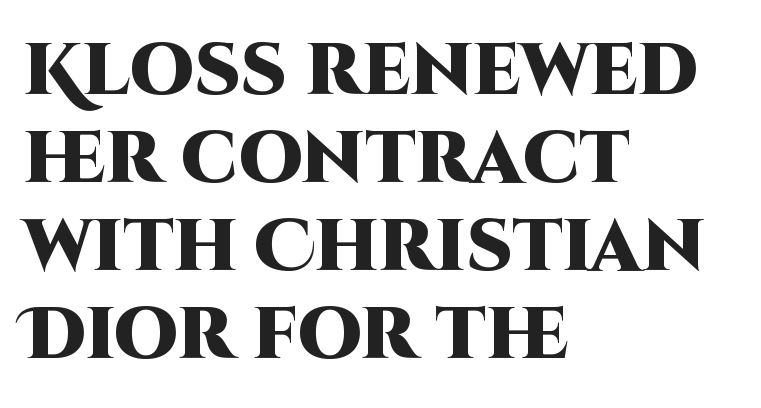
Q: Is the text bold? A: Yes.
Q: Is the text italic (slanted)? A: No, it is upright.
Q: Is the typeface a serif or a sans-serif typeface? A: Sans-serif.
Q: Is the text underlined? A: No.
Q: How is the paragraph aligned? A: Left-aligned.
Q: Is the spacing between letters normal or unusually wide? A: Normal.
Q: Width (condensed, normal, or wide)? A: Normal.
Q: Stroke contrast? A: High.
Q: x-height? A: Large.
Q: Monospaced? A: No.
